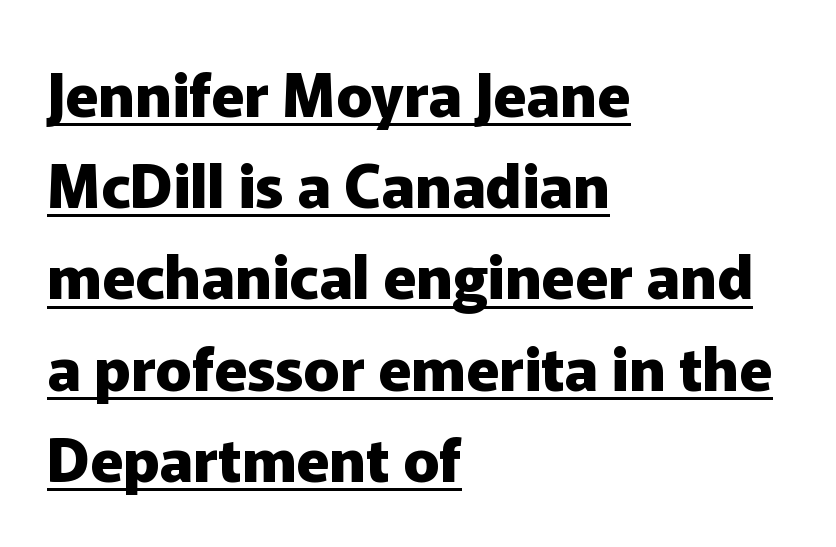
Q: Is the text bold? A: Yes.
Q: Is the text italic (slanted)? A: No, it is upright.
Q: Is the typeface a serif or a sans-serif typeface? A: Sans-serif.
Q: Is the text underlined? A: Yes.
Q: How is the paragraph aligned? A: Left-aligned.
Q: Is the spacing between letters normal or unusually wide? A: Normal.
Q: Is the spacing between lines tight, normal or loose? A: Normal.
Q: Width (condensed, normal, or wide)? A: Normal.
Q: Stroke contrast? A: Low.
Q: x-height? A: Medium.
Q: Monospaced? A: No.
